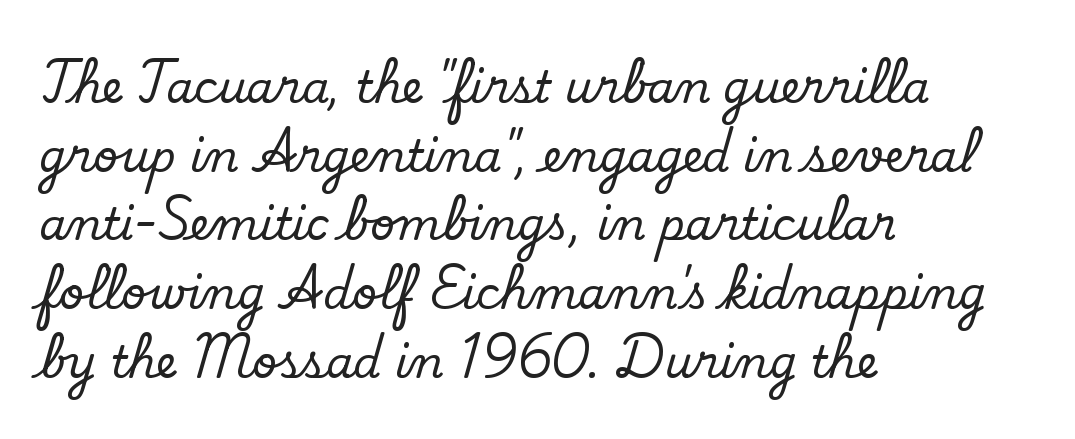
Just letters on the line, the space beneath them empty. Note the varied advance widths — an 'i' is clearly narrower than an 'm'. Does extra space separate the letters? No, they use regular spacing. The ragged edge is on the right, which tells us the setting is flush left.
